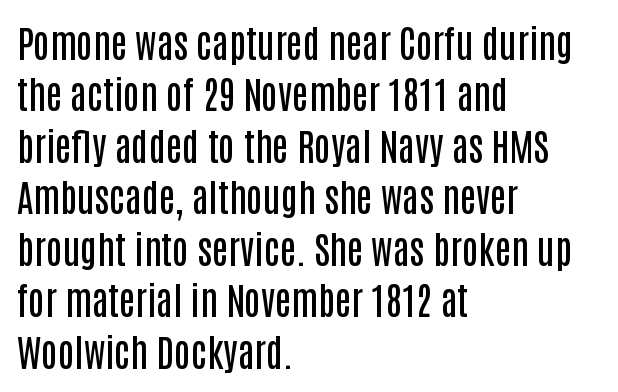
{"serif": "no", "italic": "no", "bold": "semi", "weight": "semibold", "width": "condensed", "stroke_contrast": "low", "x_height": "large", "monospaced": "no", "underline": "no", "align": "left", "line_spacing": "normal", "line_spacing_ratio": 1.39, "letter_spacing": "normal", "letter_spacing_em": 0.0, "glyph_px": 37}
